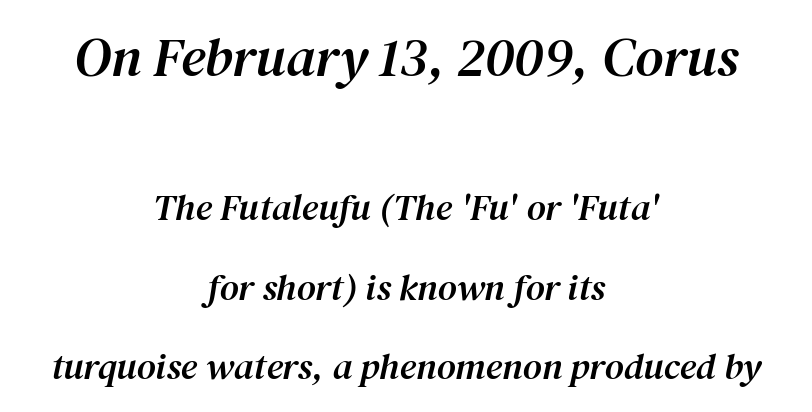
The font's italic variant was chosen for this text. The rendering uses natural spacing where letterforms have individual widths. Short note: letters normally spaced. Rule under the text: the space is simply empty.
